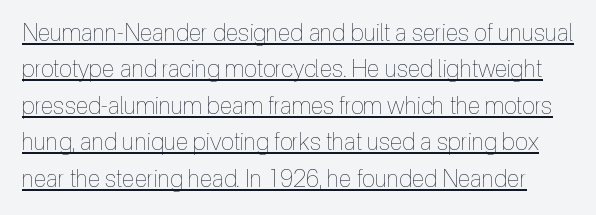
The image shows 24 px text type, upright; set normal line spacing (1.52x), normal letter spacing, underlined.
